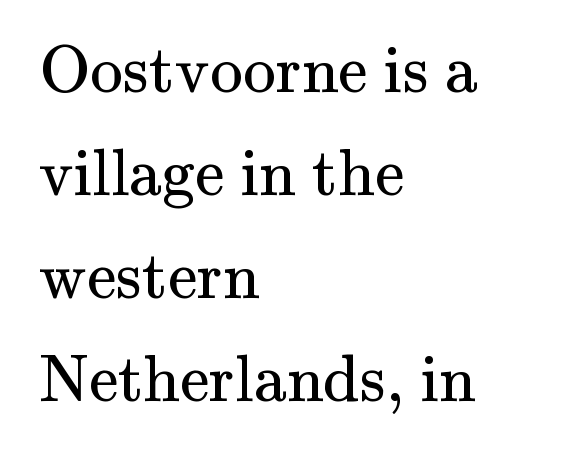
Q: Is the text bold? A: No.
Q: Is the text italic (slanted)? A: No, it is upright.
Q: Is the typeface a serif or a sans-serif typeface? A: Serif.
Q: Is the text underlined? A: No.
Q: How is the paragraph aligned? A: Left-aligned.
Q: Is the spacing between letters normal or unusually wide? A: Normal.
Q: Is the spacing between lines tight, normal or loose? A: Normal.
Q: Width (condensed, normal, or wide)? A: Normal.
Q: Stroke contrast? A: Medium.
Q: x-height? A: Small.
Q: Monospaced? A: No.
